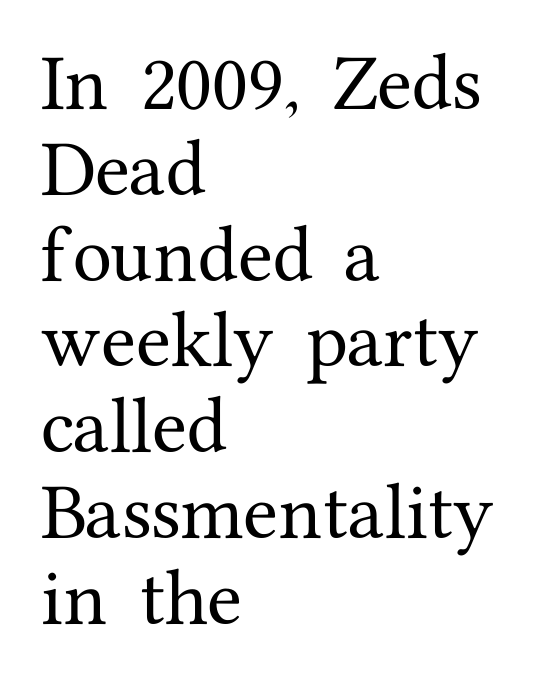
How are the letters spaced? Ordinarily, with no added tracking. Does the type have serifs? Yes, each stem ends in a small foot. Underline: absent. This sample uses an upright cut, with every glyph sitting square on the baseline.
